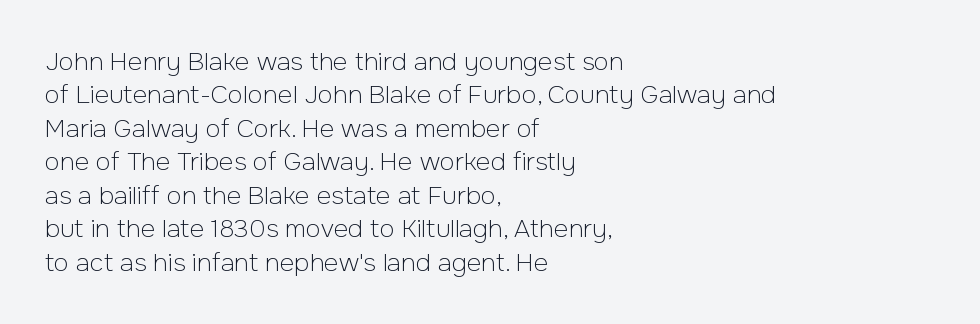
The image shows 25 px text type, upright; set left-aligned, normal line spacing (1.34x), normal letter spacing, not underlined.
